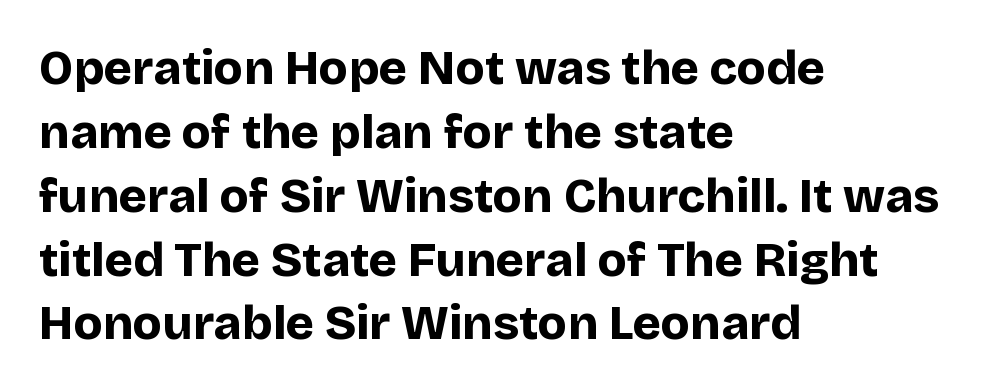
{"serif": "no", "italic": "no", "bold": "yes", "weight": "bold", "width": "normal", "stroke_contrast": "low", "x_height": "large", "monospaced": "no", "underline": "no", "align": "left", "line_spacing": "normal", "line_spacing_ratio": 1.33, "letter_spacing": "normal", "letter_spacing_em": 0.0, "glyph_px": 48}
